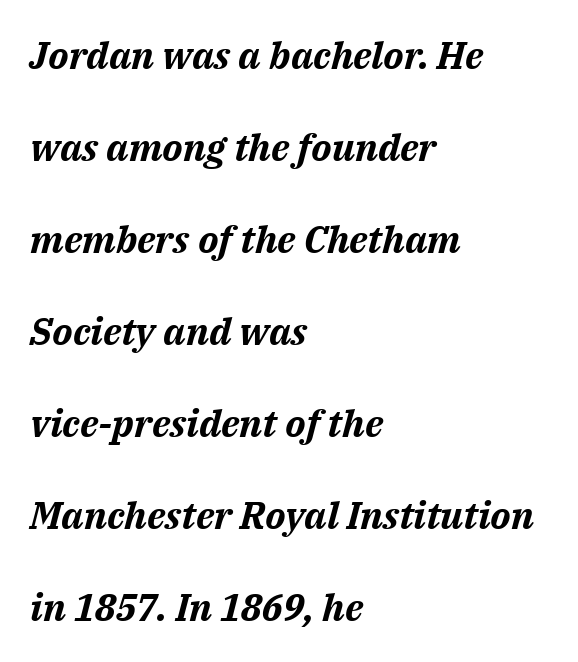
{"italic": "yes", "lean": "right", "slant_degrees": 14, "bold": "yes", "weight": "bold", "width": "normal", "stroke_contrast": "medium", "x_height": "medium", "monospaced": "no", "underline": "no", "align": "left", "line_spacing": "loose", "line_spacing_ratio": 2.42, "letter_spacing": "normal", "letter_spacing_em": 0.0, "glyph_px": 38}
